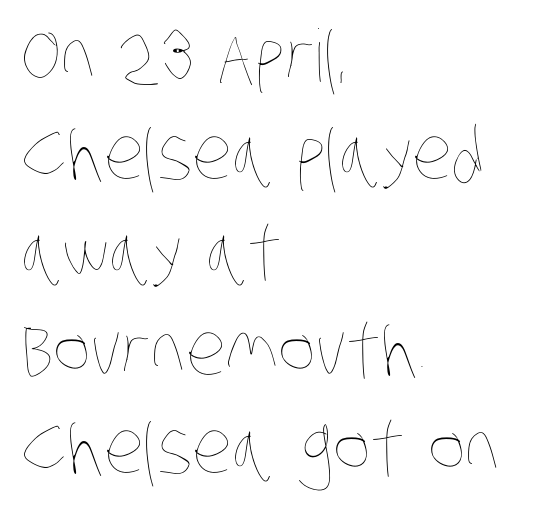
The image shows 72 px thin, condensed type; set left-aligned, normal line spacing (1.36x), normal letter spacing, not underlined; low stroke contrast and a large x-height.
